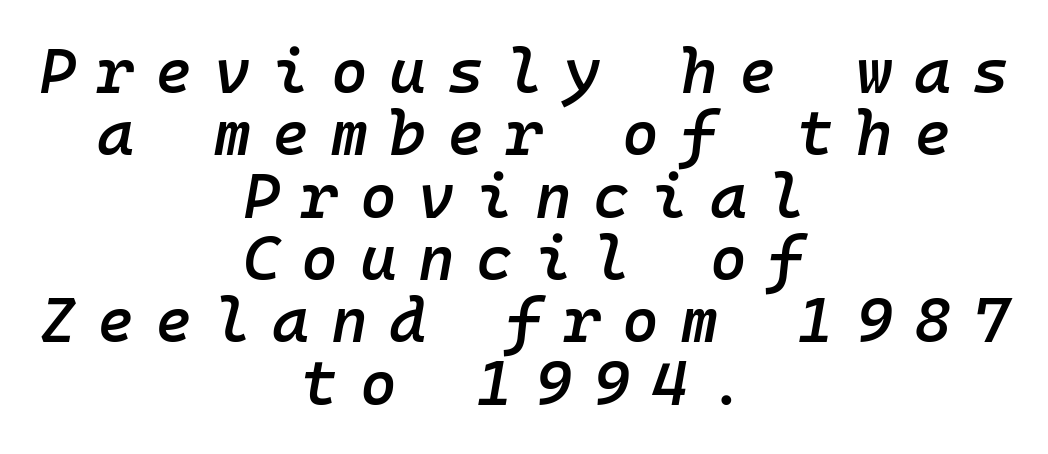
{"italic": "yes", "lean": "right", "slant_degrees": 10, "bold": "semi", "weight": "semibold", "width": "normal", "stroke_contrast": "low", "x_height": "medium", "monospaced": "yes", "underline": "no", "align": "center", "line_spacing": "tight", "line_spacing_ratio": 0.99, "letter_spacing": "wide", "letter_spacing_em": 0.34, "glyph_px": 63}
